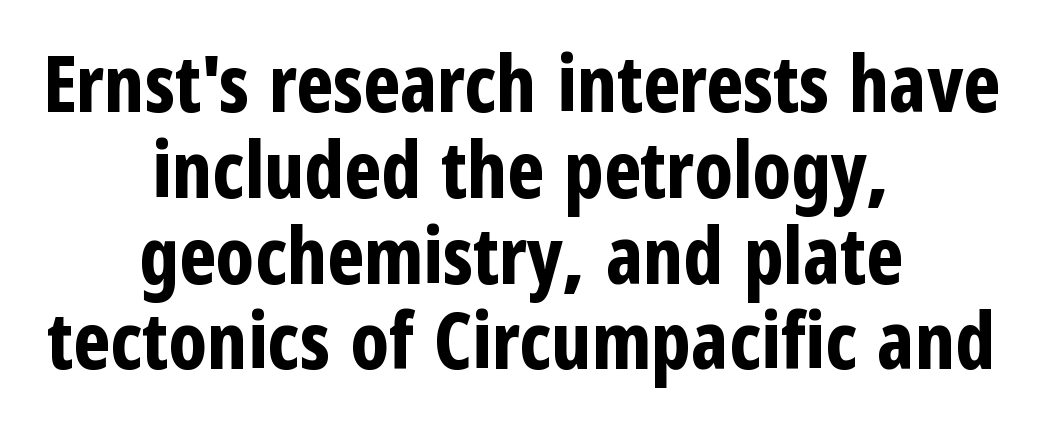
Beneath every word, the page is bare. How heavy is the stroke? Heavy — this is a bold. Posture: vertical. Notice how the passage keeps no hard edge, just a central spine. Students, observe: this is what under-led, compact text looks like.
